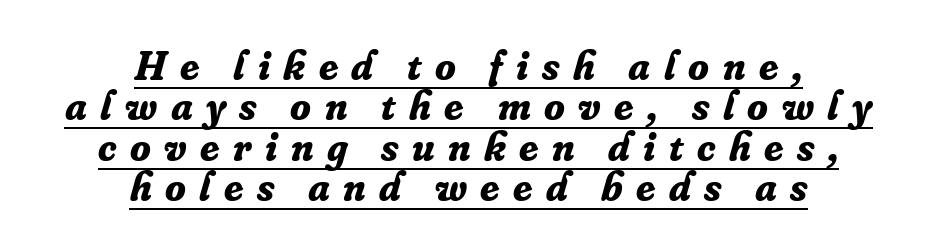
{"serif": "yes", "italic": "yes", "lean": "right", "slant_degrees": 16, "bold": "yes", "weight": "bold", "width": "normal", "stroke_contrast": "low", "x_height": "small", "monospaced": "no", "underline": "yes", "align": "center", "line_spacing": "tight", "line_spacing_ratio": 0.96, "letter_spacing": "wide", "letter_spacing_em": 0.32, "glyph_px": 42}
